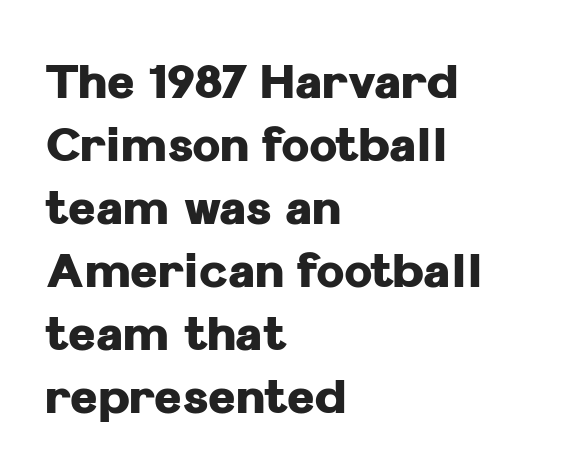
Thick stems and heavy bowls — unmistakably bold. Underline: absent. One glance says typical: line gaps are just what's usual. The gaps between neighbouring characters are ordinary and unremarkable.
